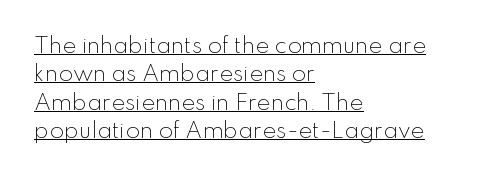
The image shows 21 px text type, upright; set left-aligned, normal line spacing (1.35x), normal letter spacing, underlined.
